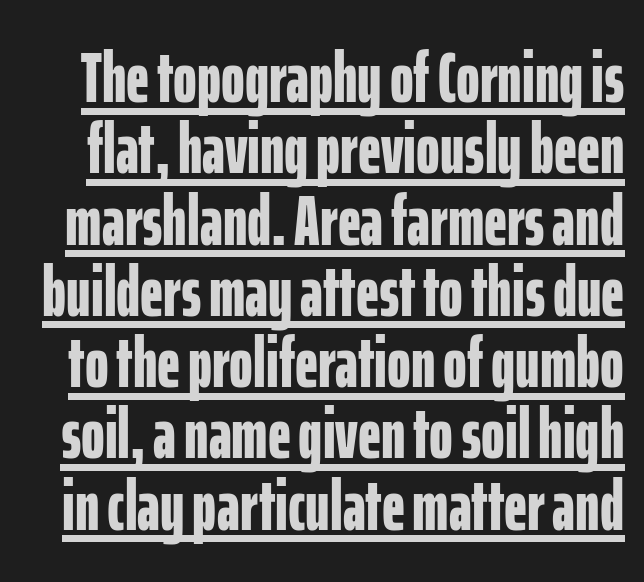
{"serif": "no", "italic": "no", "bold": "yes", "weight": "bold", "width": "condensed", "stroke_contrast": "low", "x_height": "medium", "monospaced": "no", "underline": "yes", "line_spacing": "tight", "line_spacing_ratio": 0.99, "letter_spacing": "normal", "letter_spacing_em": 0.0, "glyph_px": 72}
